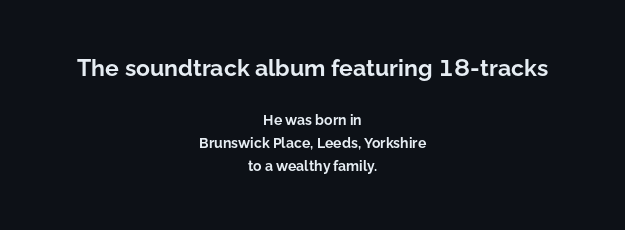
The glyphs have the mass of a bold cut. This sample uses an upright cut, with every glyph sitting square on the baseline. Glance below the letters and you will spot only blank space. Vertically, the passage feels balanced, rows spaced as you'd expect. Whoever set this made the first block the dominant, larger element. Horizontally, the lines are justified to the midpoint only.
